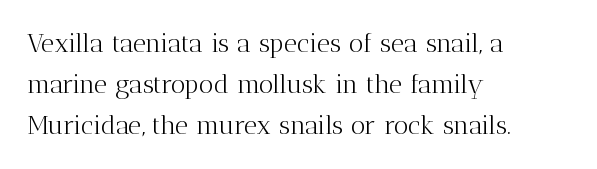
The image shows 26 px text type, upright; set left-aligned, normal line spacing (1.58x), normal letter spacing, not underlined.
